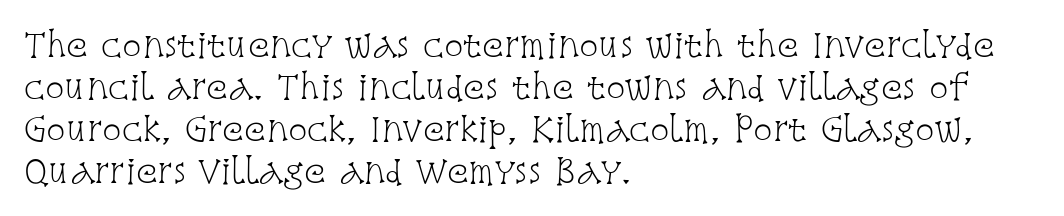
The image shows 32 px light, condensed serif type, upright; set left-aligned, normal line spacing (1.31x), normal letter spacing, not underlined; low stroke contrast and a large x-height.
